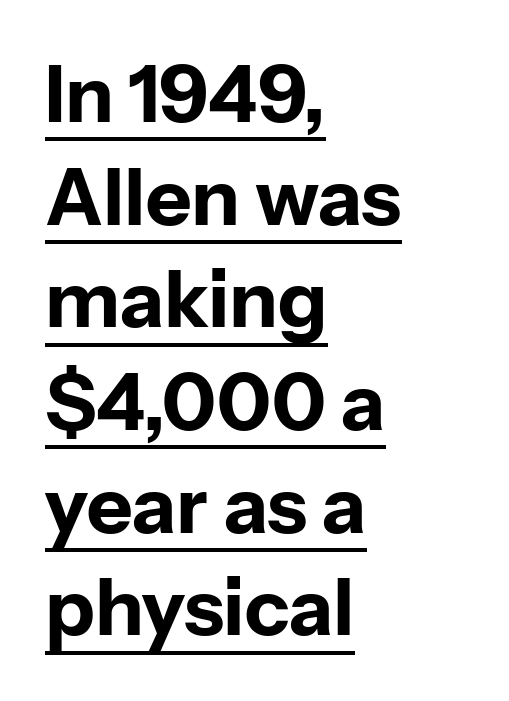
{"serif": "no", "italic": "no", "bold": "yes", "weight": "bold", "width": "normal", "stroke_contrast": "low", "x_height": "medium", "monospaced": "no", "underline": "yes", "align": "left", "line_spacing": "normal", "line_spacing_ratio": 1.3, "letter_spacing": "normal", "letter_spacing_em": 0.0, "glyph_px": 79}
